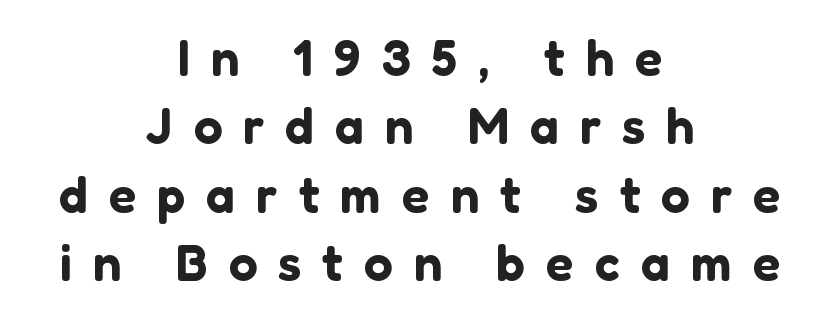
{"serif": "no", "italic": "no", "width": "normal", "stroke_contrast": "low", "x_height": "medium", "monospaced": "no", "underline": "no", "align": "center", "line_spacing": "normal", "line_spacing_ratio": 1.34, "letter_spacing": "wide", "letter_spacing_em": 0.41, "glyph_px": 51}
